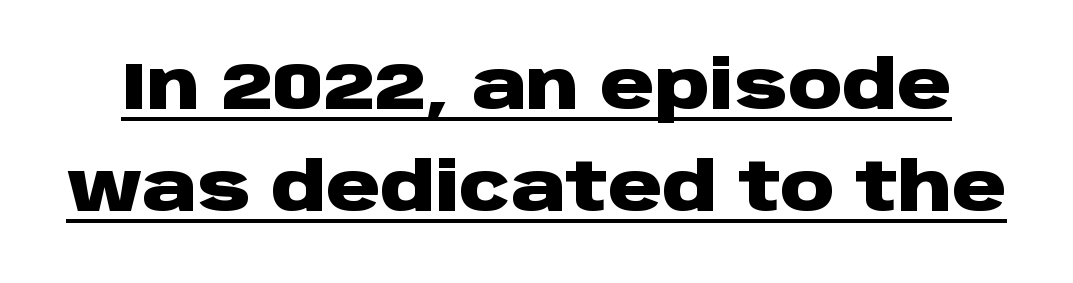
Q: Is the text bold? A: Yes.
Q: Is the text italic (slanted)? A: No, it is upright.
Q: Is the typeface a serif or a sans-serif typeface? A: Sans-serif.
Q: Is the text underlined? A: Yes.
Q: Is the spacing between letters normal or unusually wide? A: Normal.
Q: Is the spacing between lines tight, normal or loose? A: Normal.
Q: Width (condensed, normal, or wide)? A: Wide.
Q: Stroke contrast? A: Low.
Q: x-height? A: Large.
Q: Monospaced? A: No.
